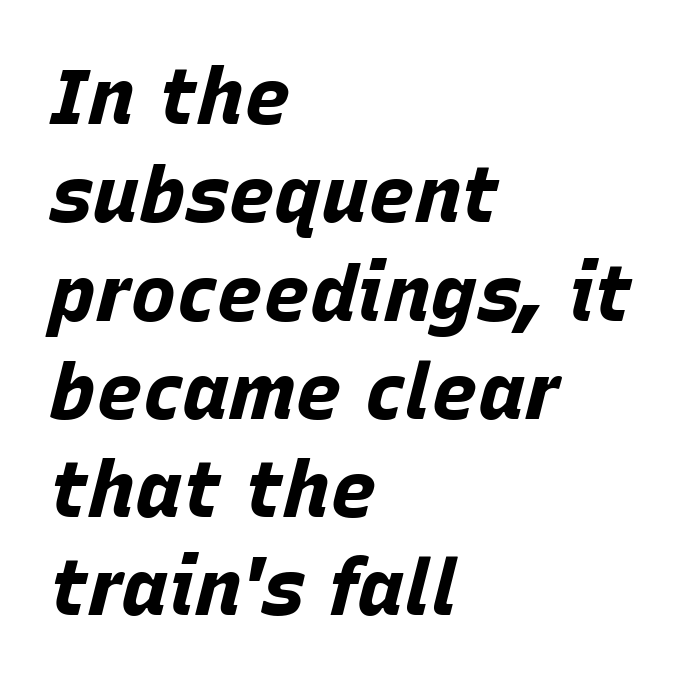
The image shows 78 px bold type, italic (leaning right); set left-aligned, normal line spacing (1.26x), normal letter spacing, not underlined; low stroke contrast and a large x-height.
